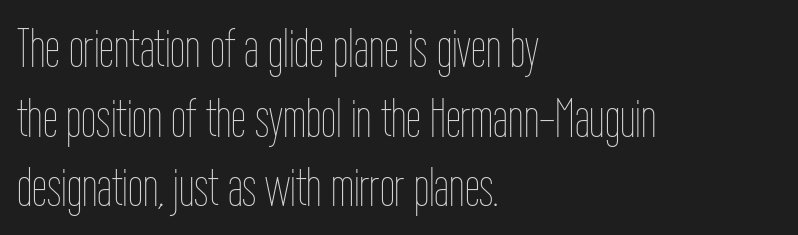
Standard letterfit; no display-style spreading of the glyphs. The passage is arranged the way most books set body copy — flush left. A typesetter would call this proportional, since set widths differ per character. This sample keeps an unexceptional amount of space between lines.
